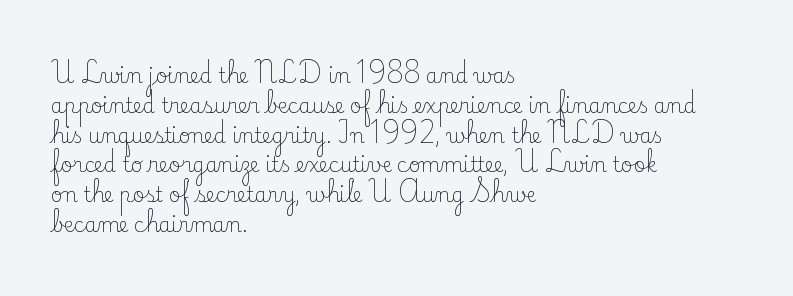
The image shows 20 px text type, upright; set left-aligned, normal line spacing (1.49x), normal letter spacing, not underlined.
